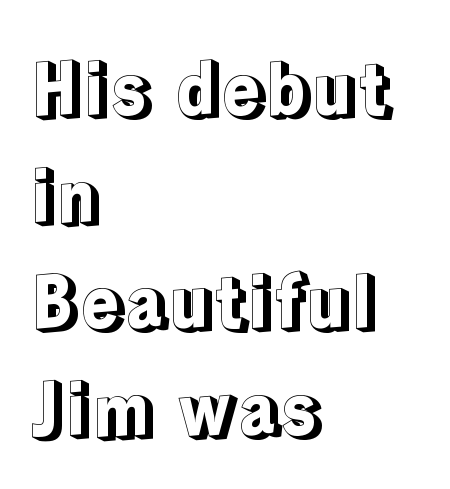
Line spacing here is normal. Italic? Not at all — the glyphs are vertical. Default kerning and tracking; the words read as compact shapes. Spacing verdict: proportional, widths tailored to each character. Decoration check: the copy has no underline. This sample is left-justified, so line endings fall wherever the words run out.
